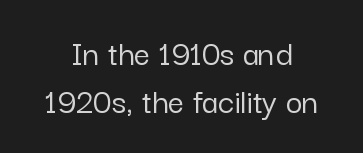
{"serif": "no", "italic": "no", "width": "normal", "stroke_contrast": "low", "x_height": "medium", "monospaced": "no", "underline": "no", "align": "center", "line_spacing": "normal", "line_spacing_ratio": 1.33, "letter_spacing": "normal", "letter_spacing_em": 0.0, "glyph_px": 36}
